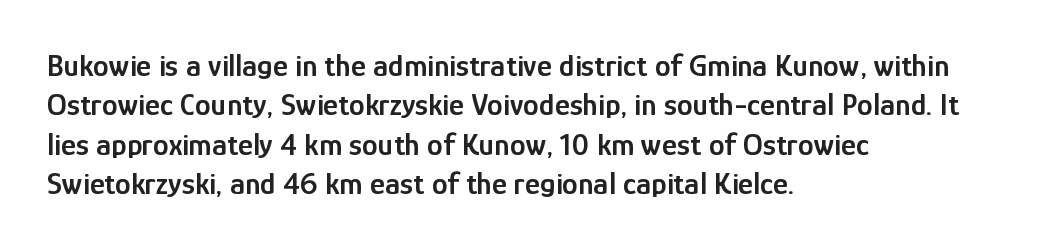
Q: Is the text bold? A: Semi-bold.
Q: Is the text italic (slanted)? A: No, it is upright.
Q: Is the typeface a serif or a sans-serif typeface? A: Sans-serif.
Q: Is the text underlined? A: No.
Q: How is the paragraph aligned? A: Left-aligned.
Q: Is the spacing between letters normal or unusually wide? A: Normal.
Q: Width (condensed, normal, or wide)? A: Condensed.
Q: Stroke contrast? A: Low.
Q: x-height? A: Medium.
Q: Monospaced? A: No.
